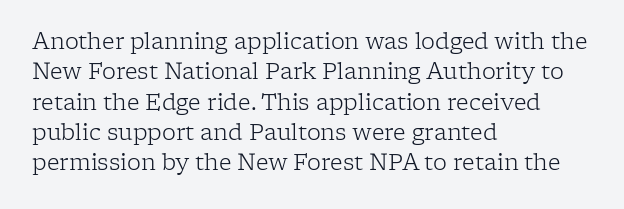
A quiet, ordinary-to-light weight characterises the typeface. The text block is weighted toward the left margin, trailing off unevenly rightward. This rendering leaves character spacing at its baseline value. Characters remain perfectly vertical along every line. The strip under each line holds only bare page.
